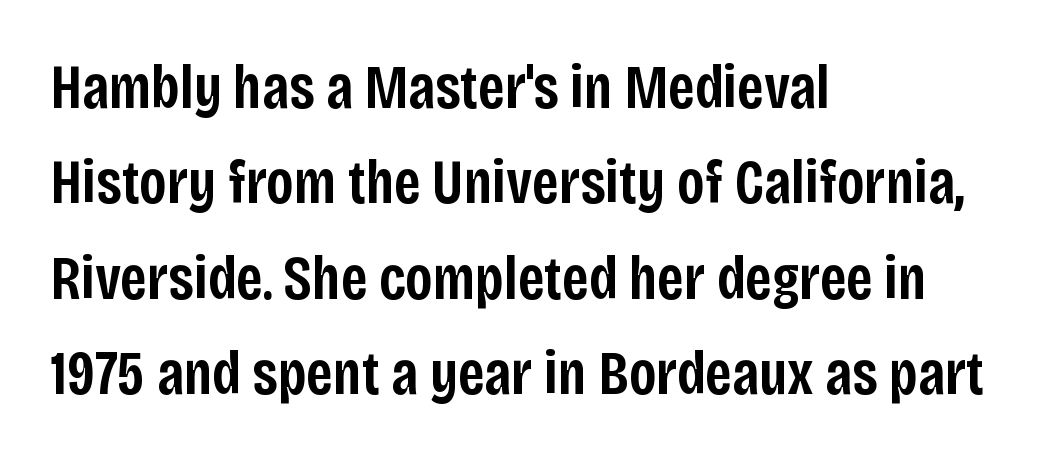
The image shows 62 px semibold, condensed sans-serif type, upright; set left-aligned, normal line spacing (1.54x), normal letter spacing, not underlined; low stroke contrast and a large x-height.
